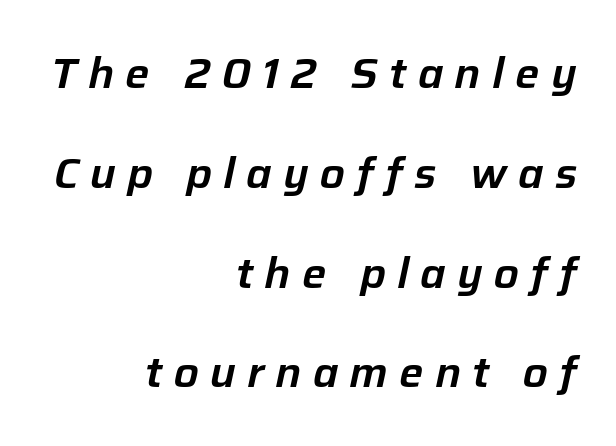
You could not count columns in this text — the font is proportionally spaced. Rows of type keep a wide berth in the vertical direction. Type without underlining. Spacing between characters has been opened up far beyond the box default. The lines are quadded right. The glyphs look as if they've been sheared to an angle.
